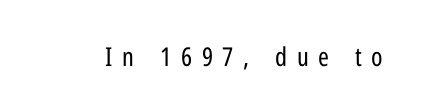
{"italic": "no", "bold": "no", "underline": "no", "letter_spacing": "wide", "letter_spacing_em": 0.37, "glyph_px": 26}
